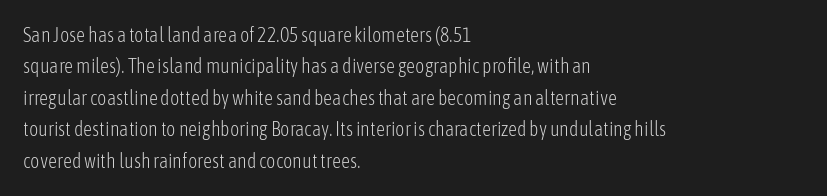
Q: Is the text bold? A: No.
Q: Is the text italic (slanted)? A: No, it is upright.
Q: Is the text underlined? A: No.
Q: How is the paragraph aligned? A: Left-aligned.
Q: Is the spacing between letters normal or unusually wide? A: Normal.
Q: Is the spacing between lines tight, normal or loose? A: Normal.
